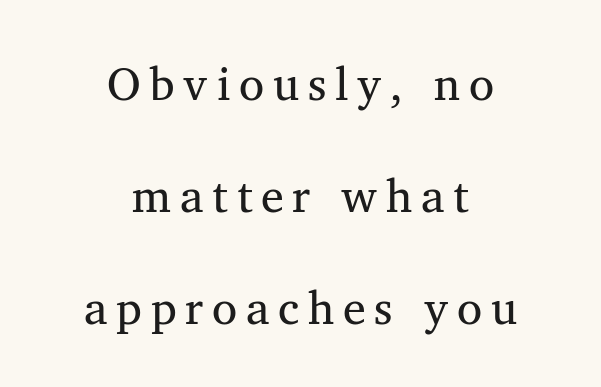
The image shows 46 px regular-weight serif type; set centered, loose line spacing (2.43x), not underlined; medium stroke contrast and a medium x-height.
